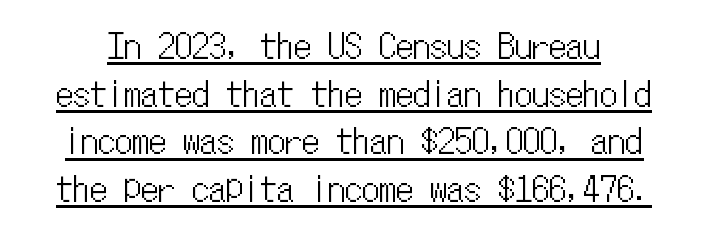
{"italic": "no", "width": "condensed", "stroke_contrast": "low", "x_height": "medium", "monospaced": "yes", "underline": "yes", "line_spacing": "normal", "line_spacing_ratio": 1.4, "letter_spacing": "normal", "letter_spacing_em": 0.0, "glyph_px": 34}
